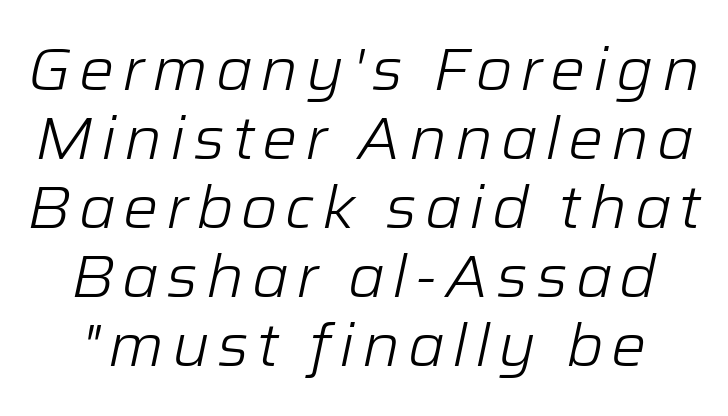
Q: Is the text bold? A: No.
Q: Is the text italic (slanted)? A: Yes, it leans right by about 12 degrees.
Q: Is the text underlined? A: No.
Q: Width (condensed, normal, or wide)? A: Normal.
Q: Stroke contrast? A: Low.
Q: x-height? A: Medium.
Q: Monospaced? A: No.
